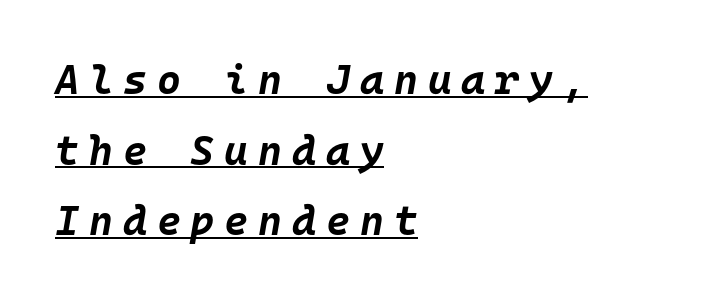
The image shows 41 px bold type, italic (leaning right), monospaced; set left-aligned, line spacing 1.72x, unusually wide letter spacing (+0.24 em), underlined; low stroke contrast and a large x-height.
